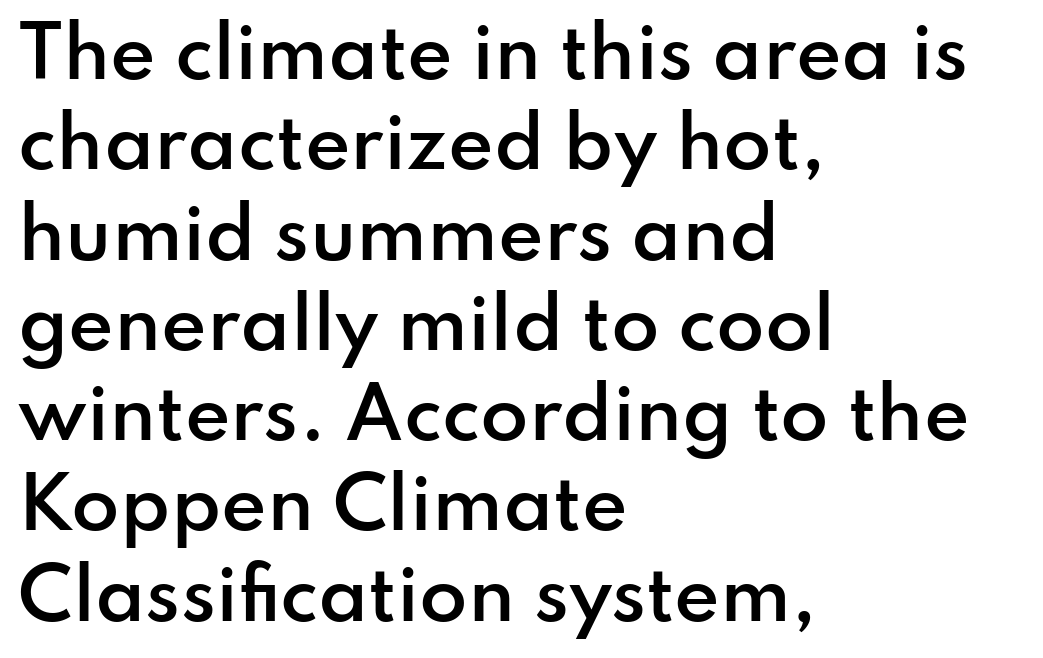
The image shows 70 px semibold sans-serif type, upright; set left-aligned, normal line spacing (1.29x), normal letter spacing, not underlined; low stroke contrast and a small x-height.
